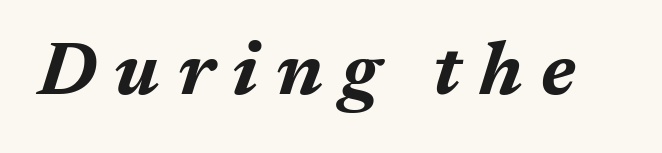
Q: Is the text bold? A: Yes.
Q: Is the text italic (slanted)? A: Yes, it leans right by about 17 degrees.
Q: Is the text underlined? A: No.
Q: Is the spacing between letters normal or unusually wide? A: Unusually wide.
Q: Width (condensed, normal, or wide)? A: Normal.
Q: Stroke contrast? A: Medium.
Q: x-height? A: Medium.
Q: Monospaced? A: No.
